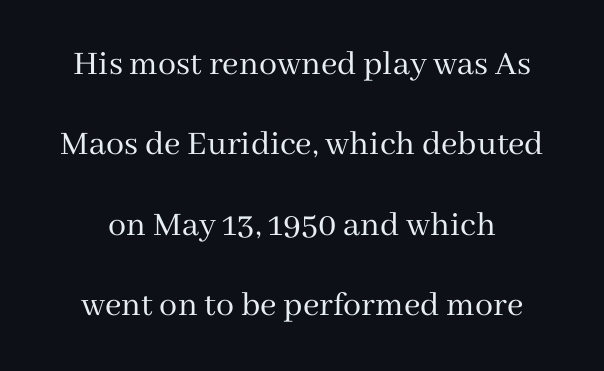
Q: Is the text bold? A: No.
Q: Is the text italic (slanted)? A: No, it is upright.
Q: Is the typeface a serif or a sans-serif typeface? A: Serif.
Q: Is the text underlined? A: No.
Q: Is the spacing between letters normal or unusually wide? A: Normal.
Q: Is the spacing between lines tight, normal or loose? A: Loose.
Q: Width (condensed, normal, or wide)? A: Normal.
Q: Stroke contrast? A: Medium.
Q: x-height? A: Medium.
Q: Monospaced? A: No.
